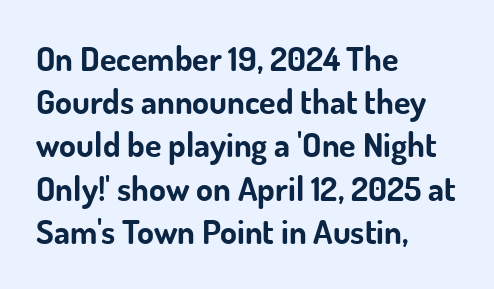
Proportional: the letters do not fall into vertical columns. Each word holds together tightly as a unit, with standard inter-letter gaps. Set as a true bold cut, around the 700 mark. Every stem runs plumb, perpendicular to the baseline.
